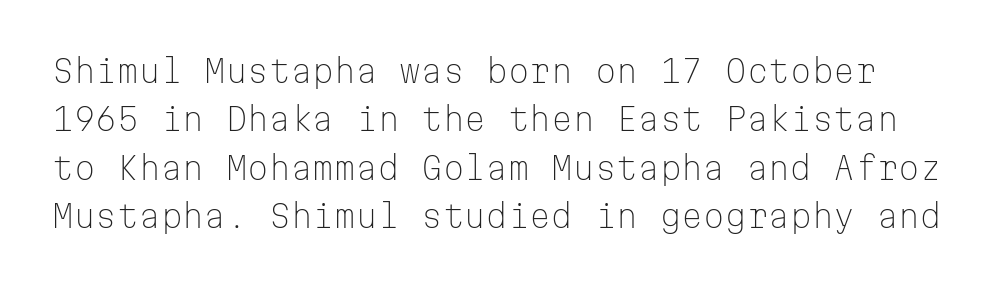
Q: Is the text bold? A: No.
Q: Is the text italic (slanted)? A: No, it is upright.
Q: Is the typeface a serif or a sans-serif typeface? A: Sans-serif.
Q: Is the text underlined? A: No.
Q: Is the spacing between letters normal or unusually wide? A: Normal.
Q: Is the spacing between lines tight, normal or loose? A: Normal.
Q: Width (condensed, normal, or wide)? A: Normal.
Q: Stroke contrast? A: Low.
Q: x-height? A: Medium.
Q: Monospaced? A: Yes.
